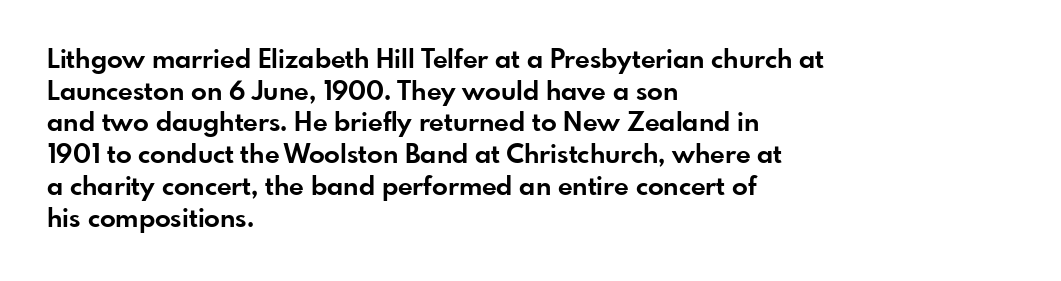
The image shows 26 px bold type, upright; set left-aligned, line spacing 1.22x, normal letter spacing, not underlined.
